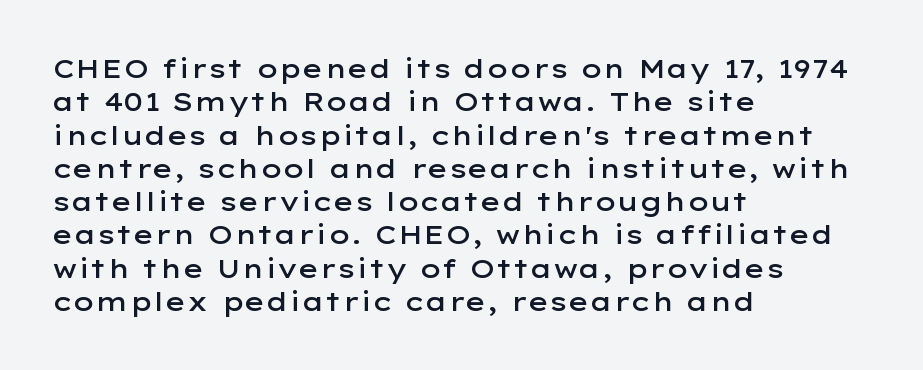
{"italic": "no", "bold": "semi", "underline": "no", "align": "left", "line_spacing": "normal", "line_spacing_ratio": 1.28, "letter_spacing": "normal", "letter_spacing_em": 0.0, "glyph_px": 26}
